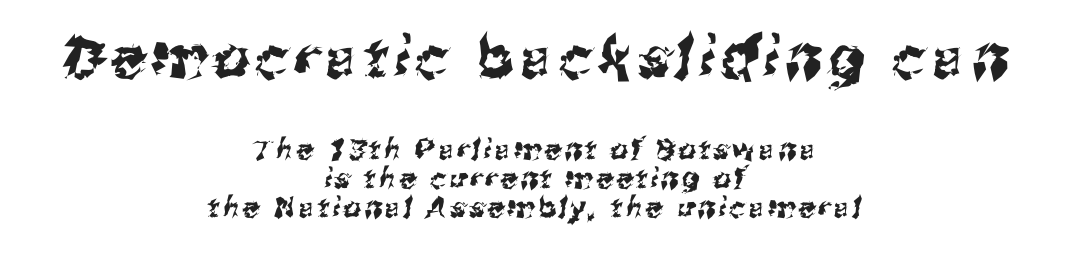
Q: Is the typeface a serif or a sans-serif typeface? A: Sans-serif.
Q: Is the text underlined? A: No.
Q: How is the paragraph aligned? A: Centered.
Q: Is the spacing between lines tight, normal or loose? A: Tight.
Q: Which block of text is set in a larger size, the first (top) or the second (bottom)? A: The first (top) one.
Q: Width (condensed, normal, or wide)? A: Normal.
Q: Stroke contrast? A: Medium.
Q: x-height? A: Medium.
Q: Monospaced? A: No.
